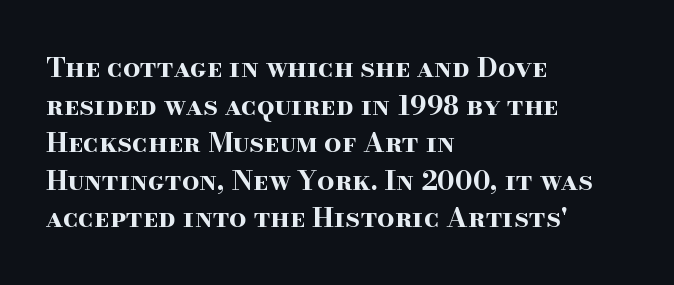
{"italic": "no", "bold": "yes", "underline": "no", "align": "left", "line_spacing": "normal", "line_spacing_ratio": 1.39, "letter_spacing": "normal", "letter_spacing_em": 0.0, "glyph_px": 27}
